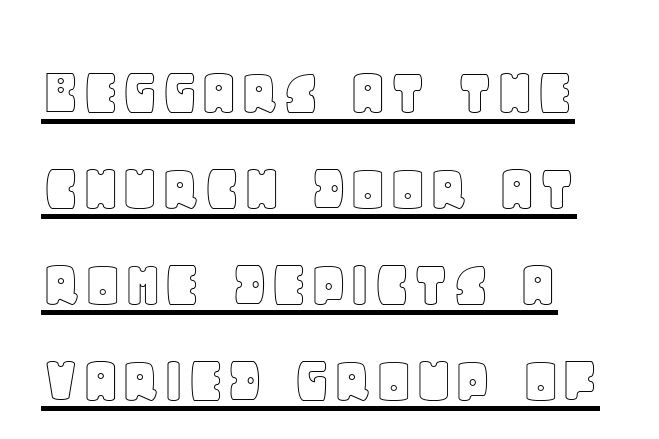
Q: Is the text italic (slanted)? A: No, it is upright.
Q: Is the text underlined? A: Yes.
Q: How is the paragraph aligned? A: Left-aligned.
Q: Is the spacing between letters normal or unusually wide? A: Normal.
Q: Is the spacing between lines tight, normal or loose? A: Normal.
Q: Width (condensed, normal, or wide)? A: Normal.
Q: x-height? A: Large.
Q: Monospaced? A: No.
